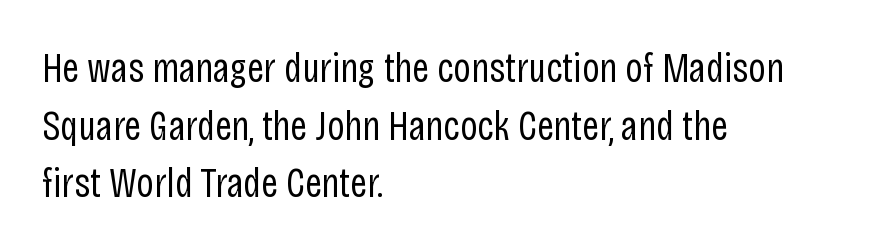
Q: Is the text bold? A: No.
Q: Is the text italic (slanted)? A: No, it is upright.
Q: Is the typeface a serif or a sans-serif typeface? A: Sans-serif.
Q: Is the text underlined? A: No.
Q: How is the paragraph aligned? A: Left-aligned.
Q: Is the spacing between letters normal or unusually wide? A: Normal.
Q: Is the spacing between lines tight, normal or loose? A: Normal.
Q: Width (condensed, normal, or wide)? A: Condensed.
Q: Stroke contrast? A: Low.
Q: x-height? A: Large.
Q: Monospaced? A: No.
